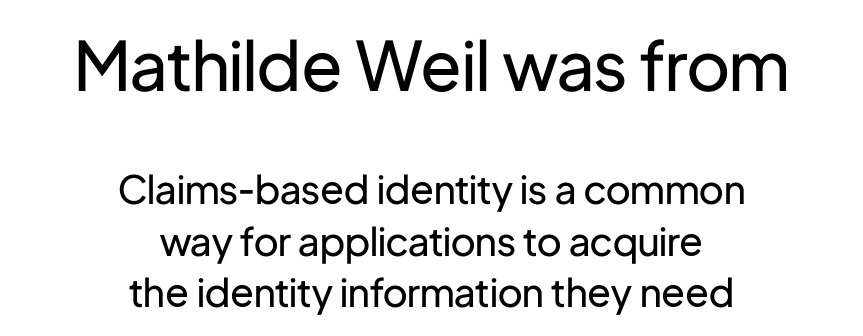
{"serif": "no", "italic": "no", "bold": "no", "weight": "regular", "width": "normal", "stroke_contrast": "low", "x_height": "medium", "monospaced": "no", "underline": "no", "align": "center", "line_spacing": "normal", "line_spacing_ratio": 1.31, "letter_spacing": "normal", "letter_spacing_em": 0.0, "larger_block": "first", "size_ratio": 1.74, "glyph_px": 68}
